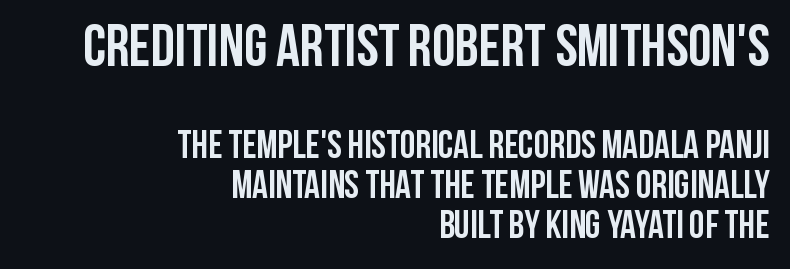
The image shows 59 px semibold, condensed sans-serif type, upright; set right-aligned, tight line spacing (1.02x), normal letter spacing, not underlined; the first (top) block is 1.51x larger; low stroke contrast and a large x-height.
